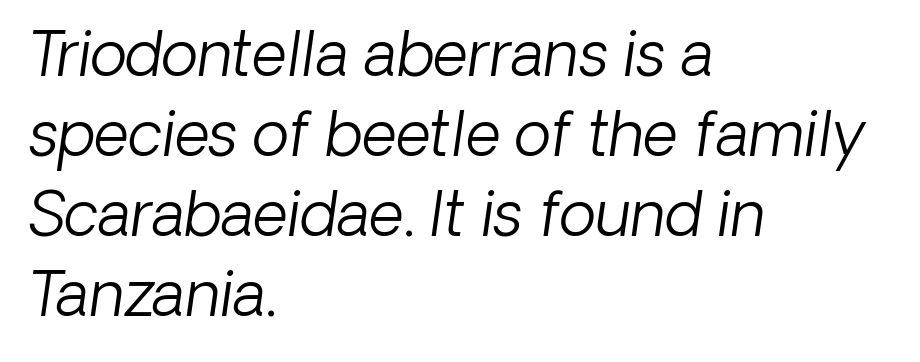
A student would call this left alignment; a typographer would say flush left, rag right. The rendering shows plain stroke endings on the letterforms — a sans-serif design. Stroke thickness stays within the range of a standard reading face or lighter. This rendering features lettering with no underline. Reading down the column, the eye jumps a familiar distance to each next line.
